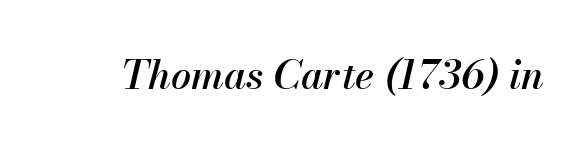
{"italic": "yes", "lean": "right", "slant_degrees": 13, "width": "normal", "stroke_contrast": "medium", "x_height": "small", "monospaced": "no", "underline": "no", "letter_spacing": "normal", "letter_spacing_em": 0.0, "glyph_px": 40}
